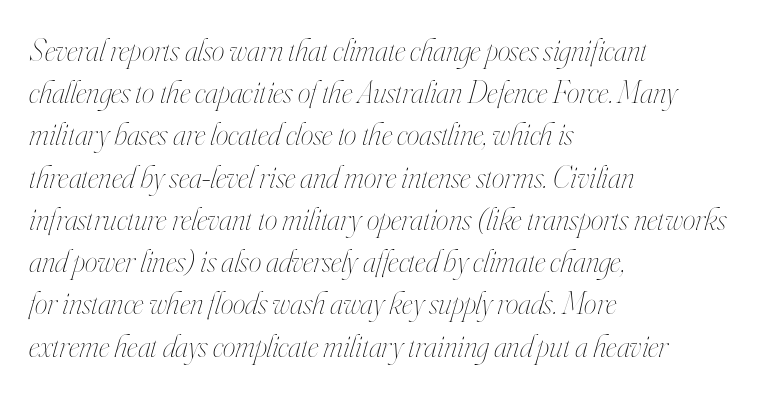
Q: Is the text bold? A: No.
Q: Is the text italic (slanted)? A: Yes, it leans right by about 16 degrees.
Q: Is the text underlined? A: No.
Q: How is the paragraph aligned? A: Left-aligned.
Q: Is the spacing between letters normal or unusually wide? A: Normal.
Q: Is the spacing between lines tight, normal or loose? A: Normal.
Q: Width (condensed, normal, or wide)? A: Condensed.
Q: Stroke contrast? A: High.
Q: x-height? A: Small.
Q: Monospaced? A: No.
